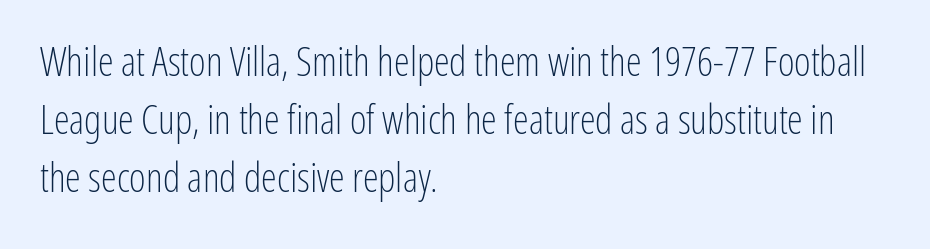
{"serif": "no", "italic": "no", "bold": "no", "weight": "light", "width": "condensed", "stroke_contrast": "low", "x_height": "medium", "monospaced": "no", "underline": "no", "align": "left", "line_spacing": "normal", "line_spacing_ratio": 1.45, "letter_spacing": "normal", "letter_spacing_em": 0.0, "glyph_px": 40}
